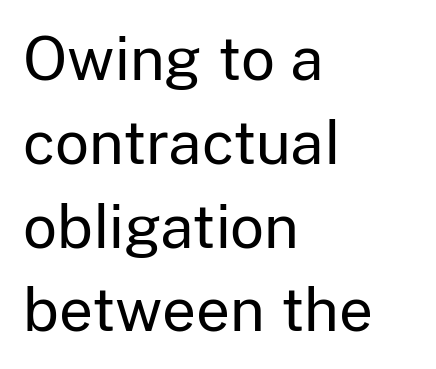
Q: Is the text bold? A: No.
Q: Is the text italic (slanted)? A: No, it is upright.
Q: Is the typeface a serif or a sans-serif typeface? A: Sans-serif.
Q: Is the text underlined? A: No.
Q: How is the paragraph aligned? A: Left-aligned.
Q: Is the spacing between letters normal or unusually wide? A: Normal.
Q: Is the spacing between lines tight, normal or loose? A: Normal.
Q: Width (condensed, normal, or wide)? A: Normal.
Q: Stroke contrast? A: Low.
Q: x-height? A: Medium.
Q: Monospaced? A: No.
